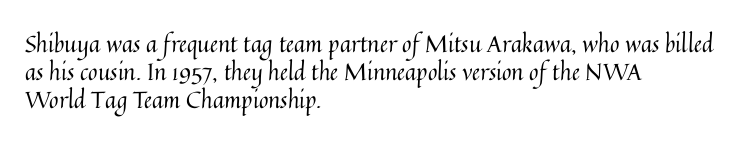
Typeset ragged right — the left edge is the straight one. The gaps between neighbouring characters are ordinary and unremarkable. No letter is thick-stroked: the sample isn't bold. Lines of text with bare space underneath.
